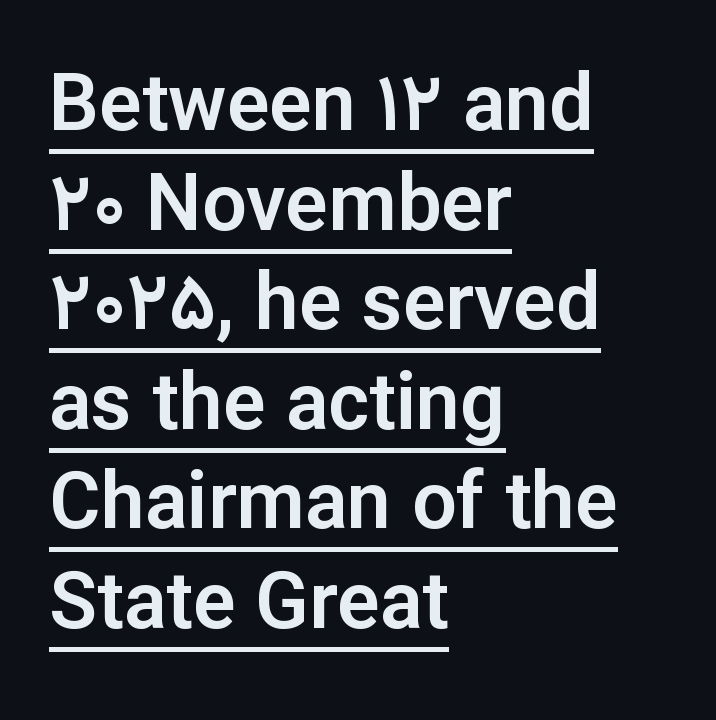
{"serif": "no", "italic": "no", "width": "normal", "stroke_contrast": "low", "x_height": "medium", "monospaced": "no", "underline": "yes", "align": "left", "line_spacing": "normal", "line_spacing_ratio": 1.26, "letter_spacing": "normal", "letter_spacing_em": 0.0, "glyph_px": 79}
